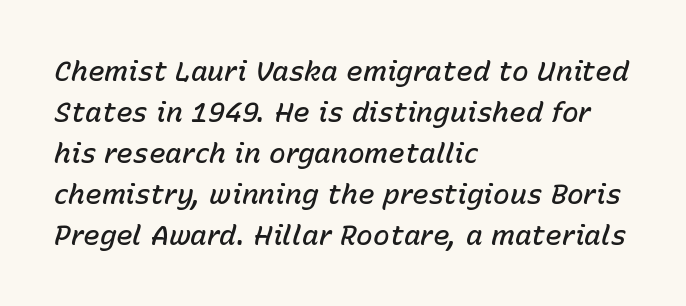
{"italic": "yes", "lean": "right", "slant_degrees": 15, "bold": "semi", "weight": "semibold", "width": "normal", "stroke_contrast": "low", "x_height": "medium", "monospaced": "no", "underline": "no", "align": "left", "line_spacing": "normal", "line_spacing_ratio": 1.46, "letter_spacing": "normal", "letter_spacing_em": 0.0, "glyph_px": 28}
